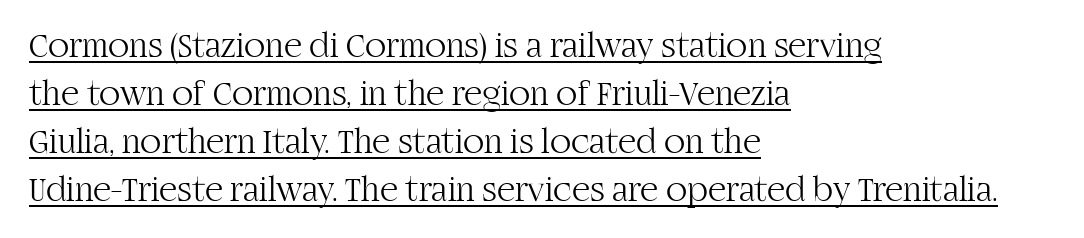
Q: Is the text bold? A: No.
Q: Is the text italic (slanted)? A: No, it is upright.
Q: Is the typeface a serif or a sans-serif typeface? A: Serif.
Q: Is the text underlined? A: Yes.
Q: How is the paragraph aligned? A: Left-aligned.
Q: Is the spacing between letters normal or unusually wide? A: Normal.
Q: Is the spacing between lines tight, normal or loose? A: Normal.
Q: Width (condensed, normal, or wide)? A: Normal.
Q: Stroke contrast? A: High.
Q: x-height? A: Large.
Q: Monospaced? A: No.
